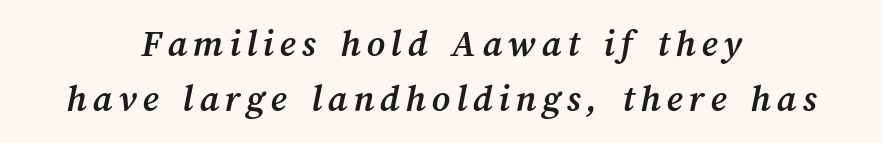
Reading down the block, each line starts at a different indent, mirrored at its end. Is this a fixed-width face? No — the glyphs have proportional, varying widths. Summary of weight: heavy, a full bold. Compared with typical paragraphs, the rows here are spaced about the same. Letters rest on an invisible, unmarked baseline.
